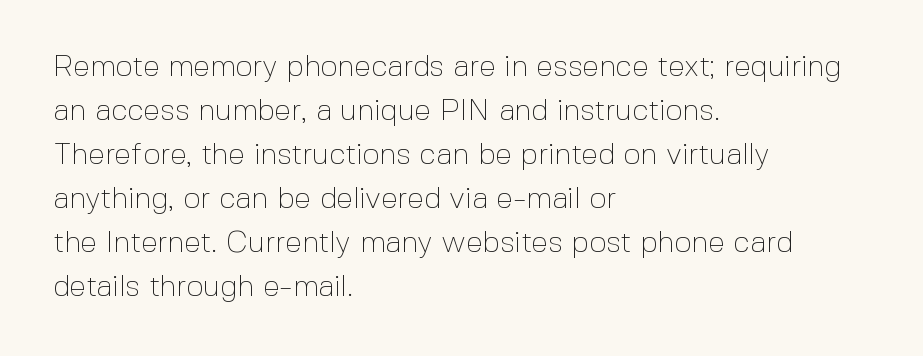
This sample keeps an unexceptional amount of space between lines. A clean baseline with only descenders dipping below it. Grotesque or geometric, the face here clearly has no serifs. Which margin do the lines hug? The left one — the right edge is uneven. The face used here is proportionally spaced, like ordinary book or web type. The horizontal fit of the characters is conventional and even.
